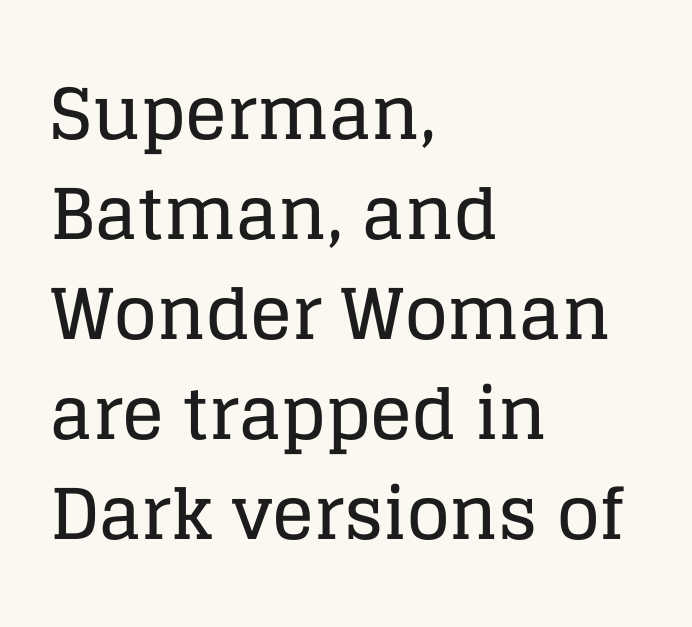
Evenly set lines give the paragraph a standard silhouette. These lines are rendered in a variable-pitch font. Plain, unruled lines of type. The type is set solid horizontally, with unmodified tracking. The paragraph has a hard left edge and a soft right edge.
